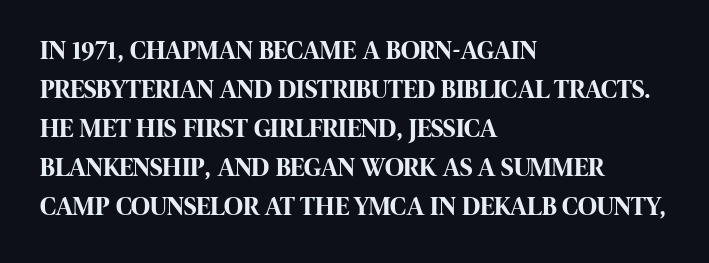
Q: Is the text bold? A: Yes.
Q: Is the text italic (slanted)? A: No, it is upright.
Q: Is the text underlined? A: No.
Q: How is the paragraph aligned? A: Left-aligned.
Q: Is the spacing between letters normal or unusually wide? A: Normal.
Q: Is the spacing between lines tight, normal or loose? A: Normal.
